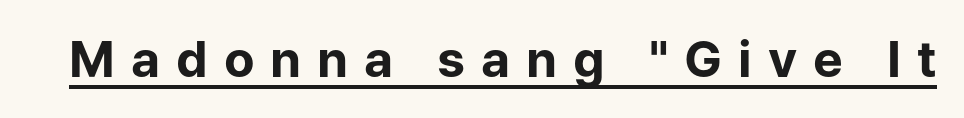
The image shows 50 px bold sans-serif type, upright; set unusually wide letter spacing (+0.32 em), underlined; low stroke contrast and a medium x-height.
